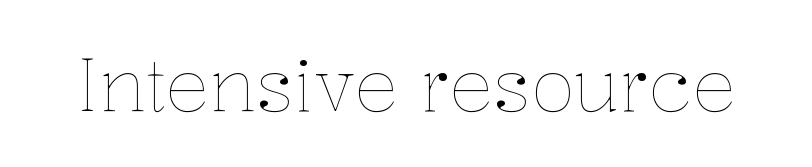
The image shows 73 px thin type, upright; set normal letter spacing, not underlined; low stroke contrast and a medium x-height.
